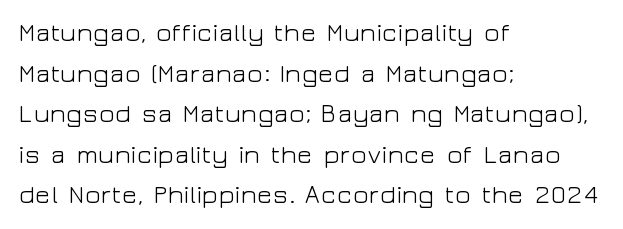
{"italic": "no", "bold": "no", "underline": "no", "align": "left", "line_spacing": "normal", "line_spacing_ratio": 1.56, "letter_spacing": "normal", "letter_spacing_em": 0.0, "glyph_px": 26}
